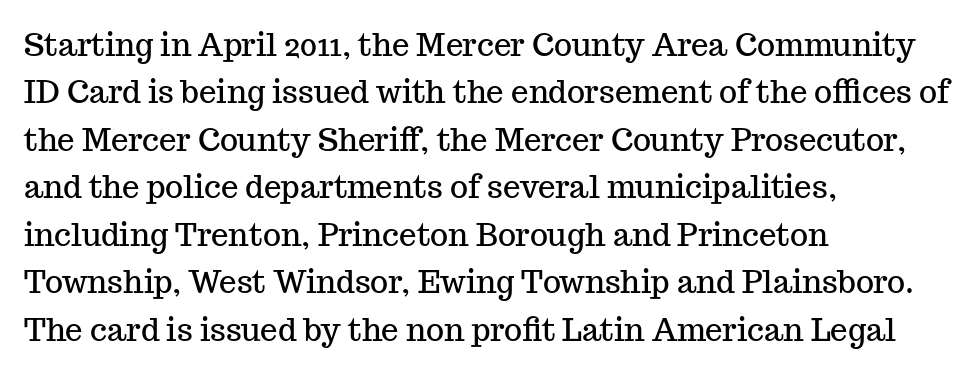
The image shows 31 px serif type, upright; set left-aligned, normal line spacing (1.53x), normal letter spacing, not underlined; medium stroke contrast and a medium x-height.
